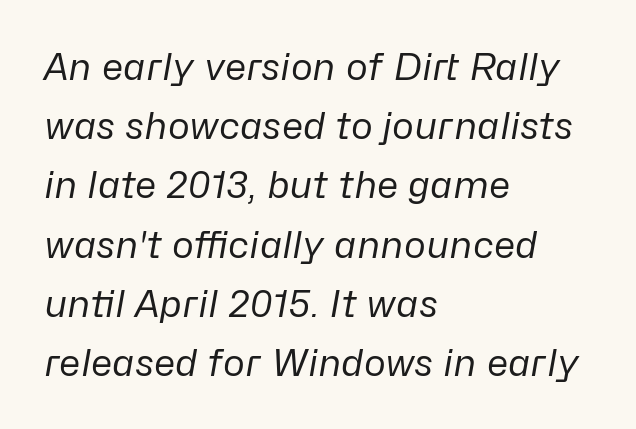
{"italic": "yes", "lean": "right", "slant_degrees": 10, "bold": "no", "weight": "regular", "width": "normal", "stroke_contrast": "low", "x_height": "medium", "monospaced": "no", "underline": "no", "align": "left", "line_spacing": "normal", "line_spacing_ratio": 1.6, "letter_spacing": "normal", "letter_spacing_em": 0.0, "glyph_px": 37}
